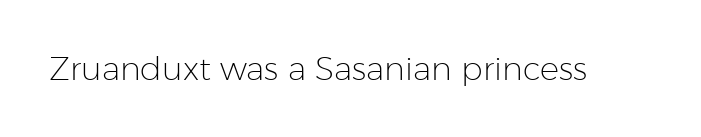
The face used here is a sans, in the tradition of grotesques and geometrics. These lines are rendered in a variable-pitch font. This rendering features lettering with no underline. Standard letterfit; no display-style spreading of the glyphs. The passage shown is not bold in any degree.
